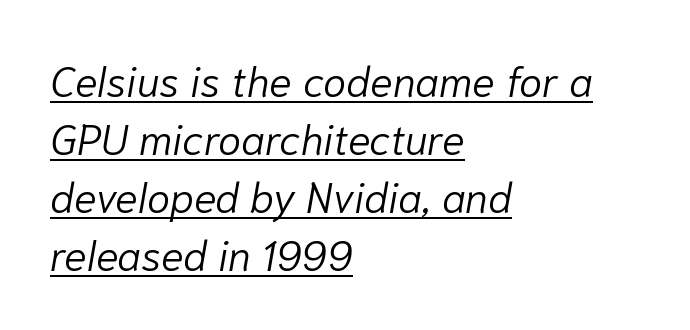
Q: Is the text bold? A: No.
Q: Is the text italic (slanted)? A: Yes, it leans right by about 10 degrees.
Q: Is the text underlined? A: Yes.
Q: How is the paragraph aligned? A: Left-aligned.
Q: Is the spacing between letters normal or unusually wide? A: Normal.
Q: Is the spacing between lines tight, normal or loose? A: Normal.
Q: Width (condensed, normal, or wide)? A: Normal.
Q: Stroke contrast? A: Low.
Q: x-height? A: Medium.
Q: Monospaced? A: No.
